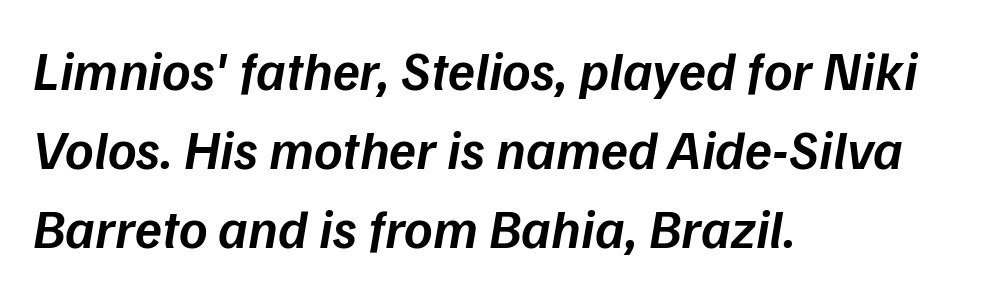
Q: Is the text bold? A: Semi-bold.
Q: Is the text italic (slanted)? A: Yes, it leans right by about 9 degrees.
Q: Is the text underlined? A: No.
Q: How is the paragraph aligned? A: Left-aligned.
Q: Is the spacing between letters normal or unusually wide? A: Normal.
Q: Is the spacing between lines tight, normal or loose? A: Normal.
Q: Width (condensed, normal, or wide)? A: Normal.
Q: Stroke contrast? A: Low.
Q: x-height? A: Medium.
Q: Monospaced? A: No.
